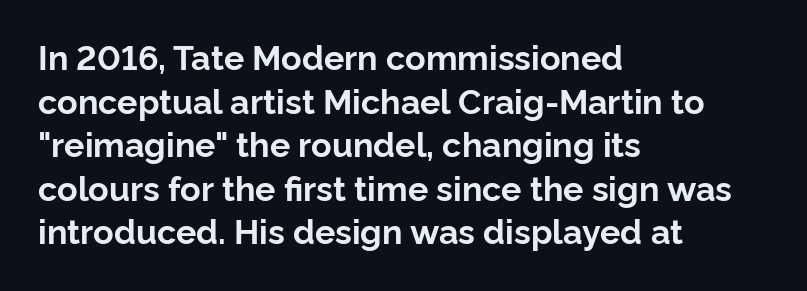
The image shows 34 px bold sans-serif type, upright; set left-aligned, normal line spacing (1.28x), normal letter spacing, not underlined; low stroke contrast and a medium x-height.
